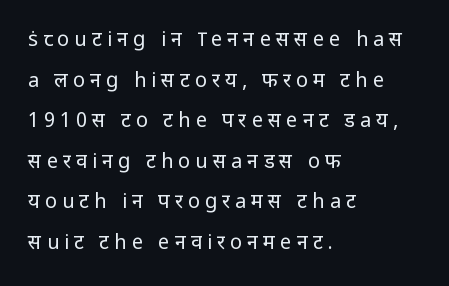
{"italic": "no", "bold": "no", "underline": "no", "align": "left", "line_spacing": "loose", "line_spacing_ratio": 2.03, "letter_spacing": "wide", "letter_spacing_em": 0.25, "glyph_px": 20}
